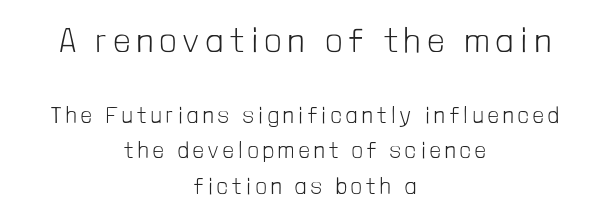
{"serif": "no", "italic": "no", "bold": "no", "weight": "light", "width": "condensed", "stroke_contrast": "low", "x_height": "medium", "monospaced": "no", "underline": "no", "align": "center", "line_spacing": "normal", "line_spacing_ratio": 1.56, "letter_spacing": "wide", "letter_spacing_em": 0.21, "larger_block": "first", "size_ratio": 1.52, "glyph_px": 35}
